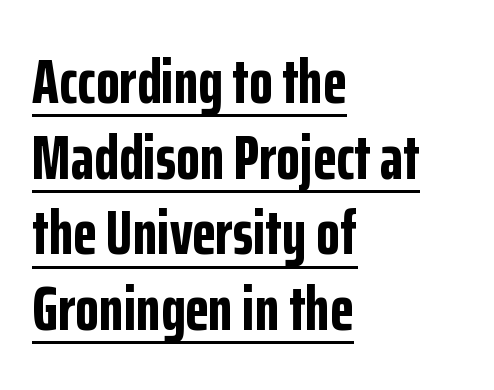
Q: Is the text bold? A: Yes.
Q: Is the text italic (slanted)? A: No, it is upright.
Q: Is the typeface a serif or a sans-serif typeface? A: Sans-serif.
Q: Is the text underlined? A: Yes.
Q: How is the paragraph aligned? A: Left-aligned.
Q: Is the spacing between letters normal or unusually wide? A: Normal.
Q: Width (condensed, normal, or wide)? A: Condensed.
Q: Stroke contrast? A: Low.
Q: x-height? A: Medium.
Q: Monospaced? A: No.
